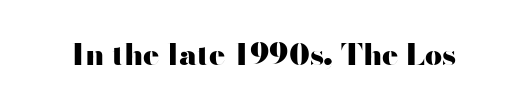
A typesetter would mark this as roman, not italic. The characters look thick and weighty, a clear bold. Character widths vary here, with narrow letters taking less room than wide ones. The space directly below the letters is spotless. Compared with typical body copy, the letter spacing here is the same.
